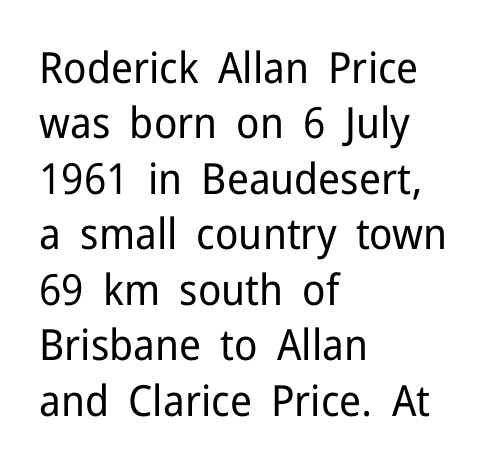
Think of a printed novel: that variable character pitch is what you see here. These lines are composed in type without serifs. Style check: upright. Words float on clear page, feet unadorned. The strokes carry an ordinary text weight at most.
